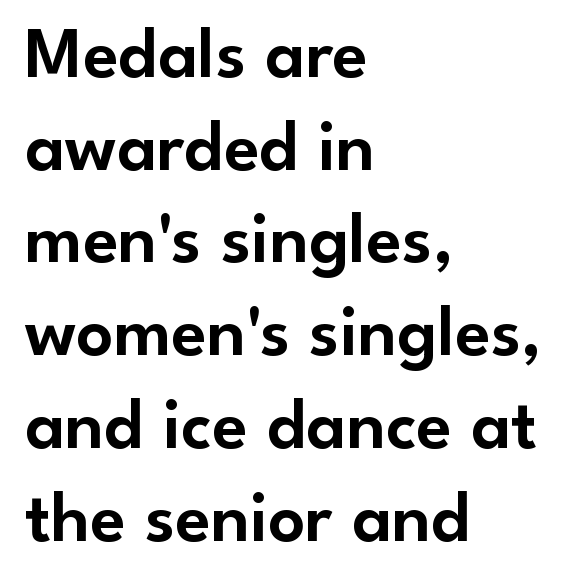
The image shows 73 px sans-serif type, upright; set left-aligned, normal line spacing (1.27x), normal letter spacing, not underlined; low stroke contrast and a small x-height.
